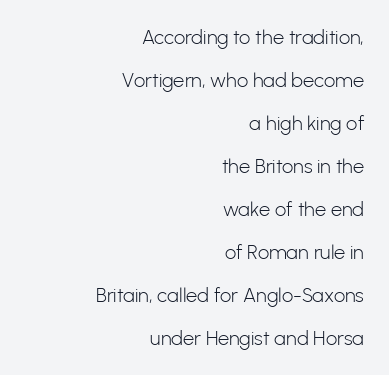
Ascenders rise straight up at ninety degrees. A typesetter would call this leading open, well beyond the default. Has an underline been added? It has not. Leftover space on each line is placed entirely before the opening word. The strokes are not fattened; the text isn't bold. There is no visible air inserted between adjacent glyphs.
